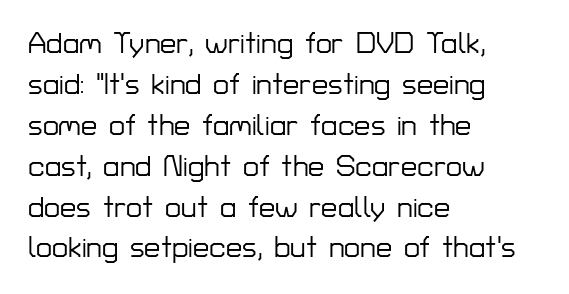
The image shows 29 px sans-serif type, upright; set left-aligned, normal line spacing (1.41x), normal letter spacing, not underlined; low stroke contrast and a medium x-height.
